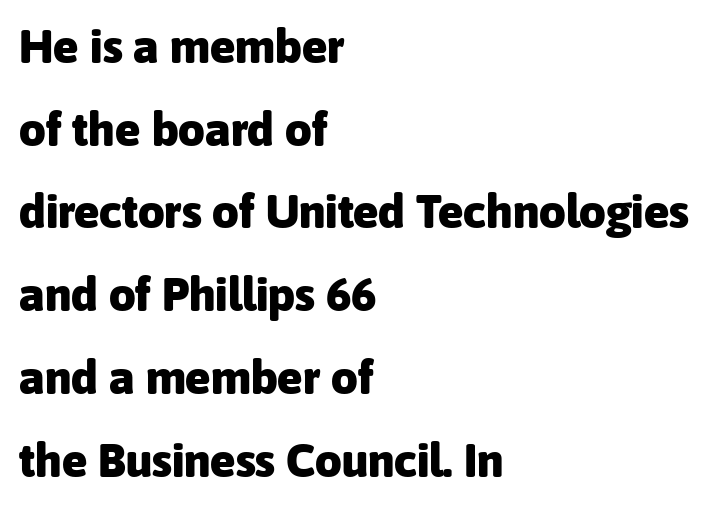
The image shows 47 px heavy sans-serif type, upright; set left-aligned, line spacing 1.76x, normal letter spacing, not underlined; low stroke contrast and a medium x-height.
